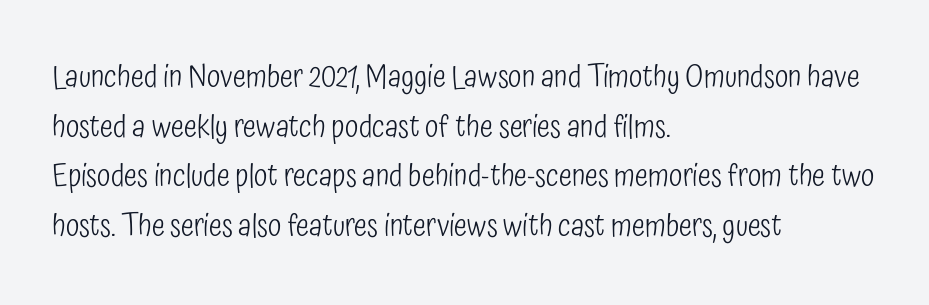
The image shows 31 px light, condensed sans-serif type, upright; set left-aligned, normal line spacing (1.6x), normal letter spacing, not underlined; low stroke contrast and a medium x-height.
